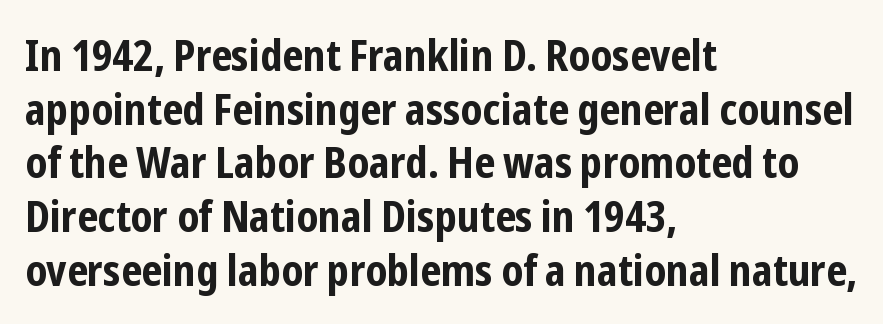
The image shows 43 px bold, condensed sans-serif type, upright; set left-aligned, normal line spacing (1.25x), normal letter spacing, not underlined; low stroke contrast and a medium x-height.
